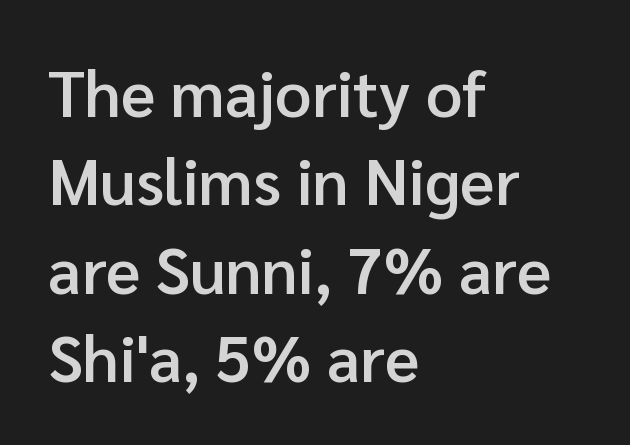
Q: Is the text bold? A: Semi-bold.
Q: Is the text italic (slanted)? A: No, it is upright.
Q: Is the typeface a serif or a sans-serif typeface? A: Sans-serif.
Q: Is the text underlined? A: No.
Q: How is the paragraph aligned? A: Left-aligned.
Q: Is the spacing between letters normal or unusually wide? A: Normal.
Q: Is the spacing between lines tight, normal or loose? A: Normal.
Q: Width (condensed, normal, or wide)? A: Normal.
Q: Stroke contrast? A: Low.
Q: x-height? A: Medium.
Q: Monospaced? A: No.
